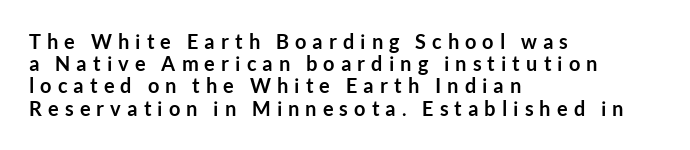
What weight is shown? A full bold with thick strokes. In terms of leading, this rendering errs on the cramped side. Is there any slant? The stems are plumb. Each word looks stretched out because of the extra space between its letters.
